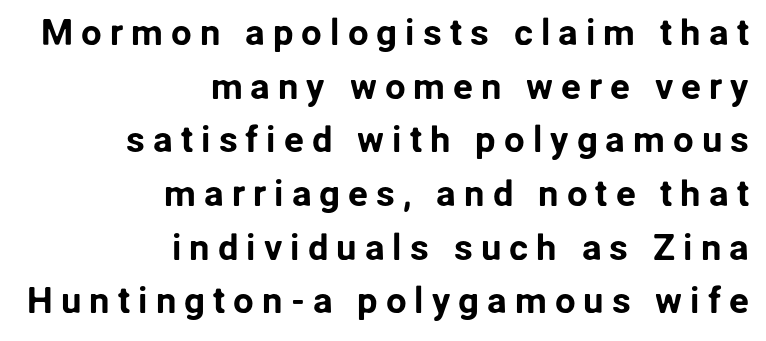
Regarding serifs, this sample does without them. The lettering stays uniformly vertical, giving the passage a roman look. No word sits above an underline. Notice how the passage keeps a crisp vertical edge on the right only.
